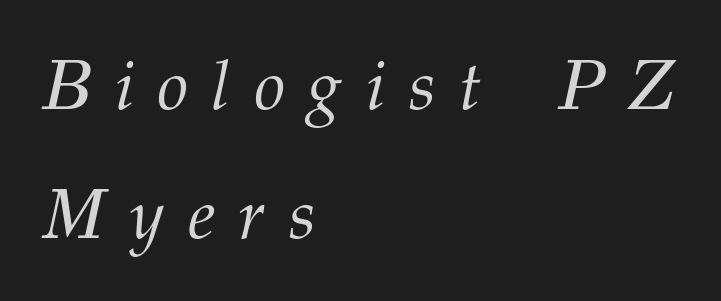
The image shows 71 px light serif type, italic (leaning right); set left-aligned, line spacing 1.82x, unusually wide letter spacing (+0.33 em), not underlined; medium stroke contrast and a medium x-height.
